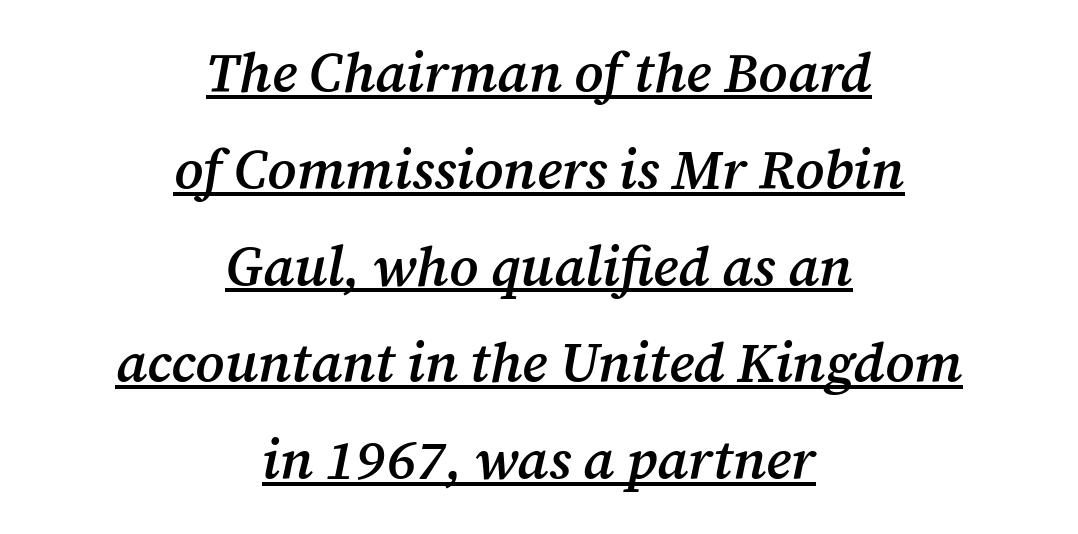
Q: Is the text bold? A: Semi-bold.
Q: Is the text italic (slanted)? A: Yes, it leans right by about 12 degrees.
Q: Is the typeface a serif or a sans-serif typeface? A: Serif.
Q: Is the text underlined? A: Yes.
Q: How is the paragraph aligned? A: Centered.
Q: Is the spacing between letters normal or unusually wide? A: Normal.
Q: Width (condensed, normal, or wide)? A: Normal.
Q: Stroke contrast? A: Medium.
Q: x-height? A: Medium.
Q: Monospaced? A: No.
